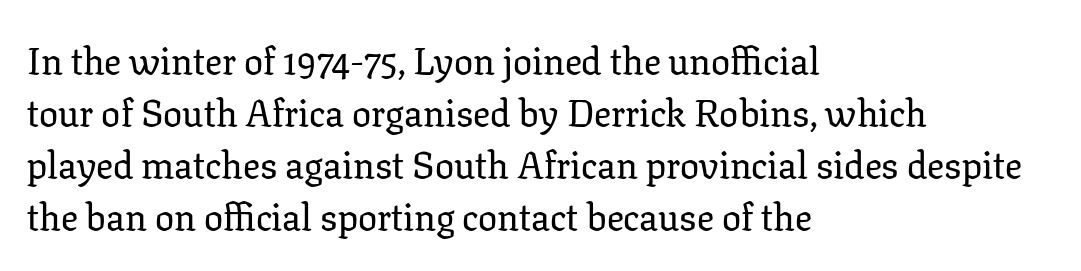
The image shows 38 px serif type, upright; set left-aligned, normal line spacing (1.37x), normal letter spacing, not underlined; low stroke contrast and a medium x-height.
